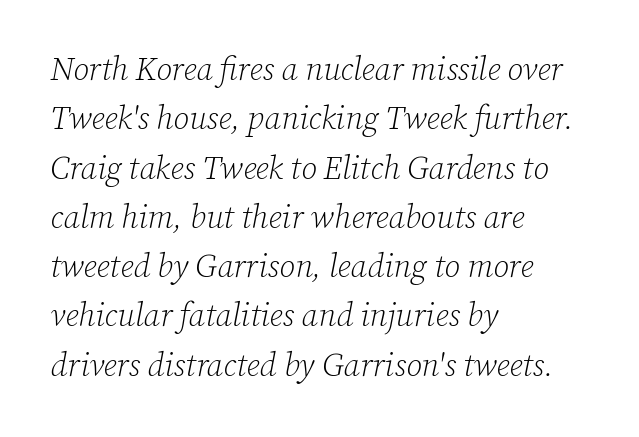
Q: Is the text bold? A: No.
Q: Is the text italic (slanted)? A: Yes, it leans right by about 12 degrees.
Q: Is the typeface a serif or a sans-serif typeface? A: Serif.
Q: Is the text underlined? A: No.
Q: How is the paragraph aligned? A: Left-aligned.
Q: Is the spacing between letters normal or unusually wide? A: Normal.
Q: Is the spacing between lines tight, normal or loose? A: Normal.
Q: Width (condensed, normal, or wide)? A: Normal.
Q: Stroke contrast? A: Low.
Q: x-height? A: Medium.
Q: Monospaced? A: No.
